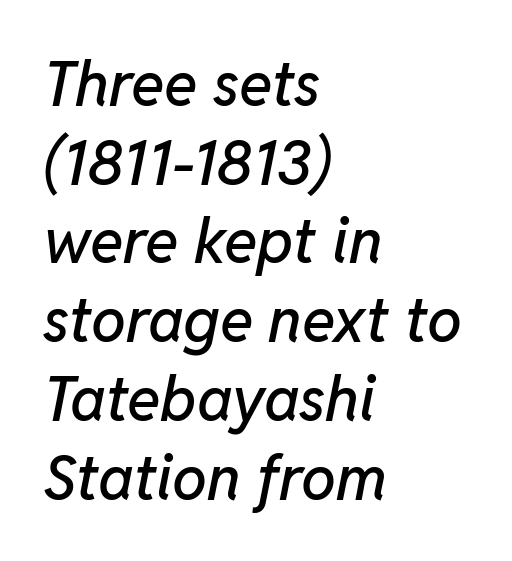
Leading: standard. The setting favours the left margin, as ordinary paragraphs usually do. Proportional: the letters do not fall into vertical columns. The string is rendered with underlining switched off. The passage shown has conventional tracking throughout.
